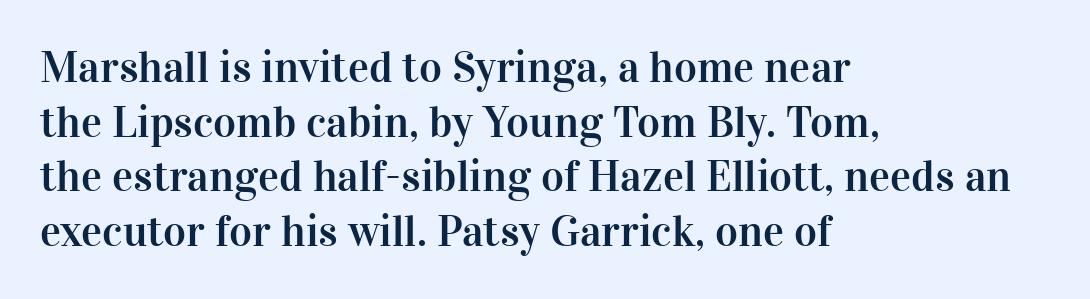
Q: Is the text italic (slanted)? A: No, it is upright.
Q: Is the typeface a serif or a sans-serif typeface? A: Serif.
Q: Is the text underlined? A: No.
Q: How is the paragraph aligned? A: Left-aligned.
Q: Is the spacing between letters normal or unusually wide? A: Normal.
Q: Width (condensed, normal, or wide)? A: Normal.
Q: Stroke contrast? A: High.
Q: x-height? A: Medium.
Q: Monospaced? A: No.
